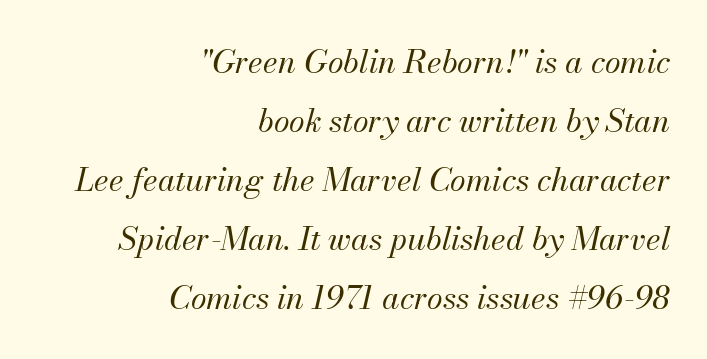
The image shows 32 px regular-weight type, italic (leaning right); set right-aligned, line spacing 1.84x, normal letter spacing, not underlined; medium stroke contrast and a small x-height.
